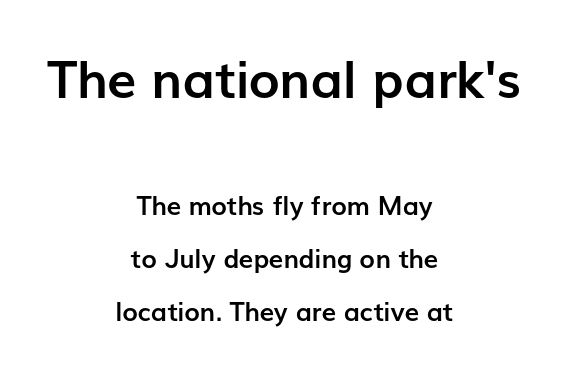
{"serif": "no", "italic": "no", "bold": "yes", "weight": "semibold", "width": "normal", "stroke_contrast": "low", "x_height": "medium", "monospaced": "no", "underline": "no", "align": "center", "line_spacing": "loose", "line_spacing_ratio": 2.04, "letter_spacing": "normal", "letter_spacing_em": 0.0, "larger_block": "first", "size_ratio": 2.0, "glyph_px": 52}
